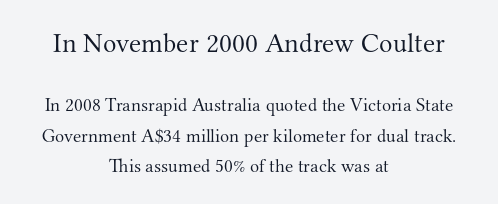
In terms of posture, this sample is upright. Tracking value appears to be zero — textbook default spacing. How would I describe the line gaps? Plain and ordinary. Glance below the letters and you will spot only blank space. Observe the serifs anchoring each vertical stroke in this sample. The lines are quadded center.
